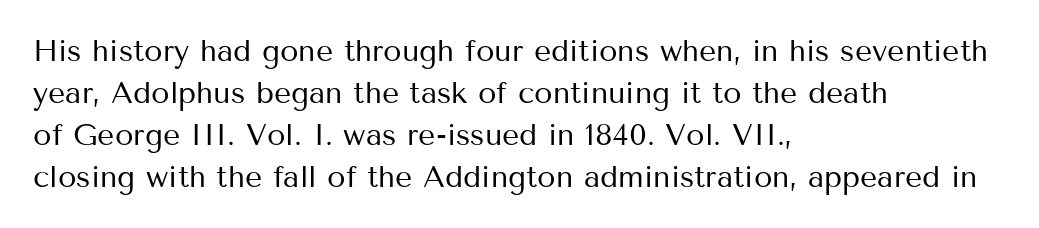
The image shows 30 px regular-weight sans-serif type, upright; set left-aligned, normal line spacing (1.4x), normal letter spacing, not underlined; medium stroke contrast and a medium x-height.
